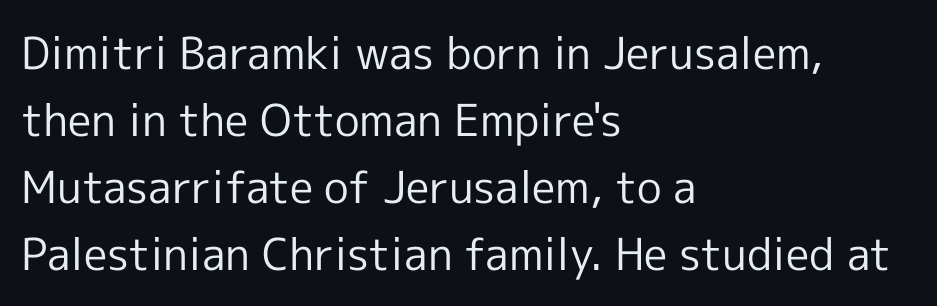
{"serif": "no", "italic": "no", "bold": "no", "weight": "regular", "width": "normal", "x_height": "medium", "monospaced": "no", "underline": "no", "align": "left", "line_spacing": "normal", "line_spacing_ratio": 1.52, "letter_spacing": "normal", "letter_spacing_em": 0.0, "glyph_px": 44}
